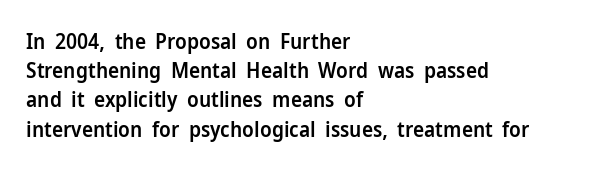
The face used here is a semibold: visibly heavier than regular, lighter than bold. Italic? Not at all — the glyphs are vertical. Default kerning and tracking; the words read as compact shapes. The paragraph shown leans on its left margin. Clear beneath every line of the passage.
